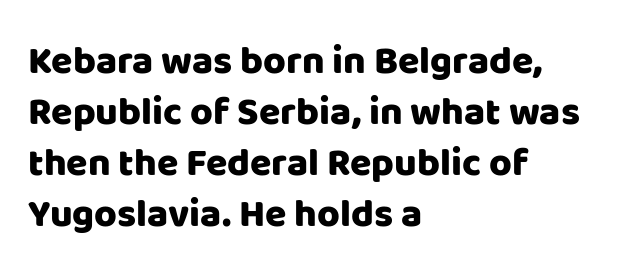
Characters follow at the spacing the type designer built in. The rendering uses a moderate line-height, typical for paragraphs. Posture: upright roman. A clean baseline with only descenders dipping below it. This sample has the flowing, uneven cadence of proportional lettering. The rendering shows plain stroke endings on the letterforms — a sans-serif design.
